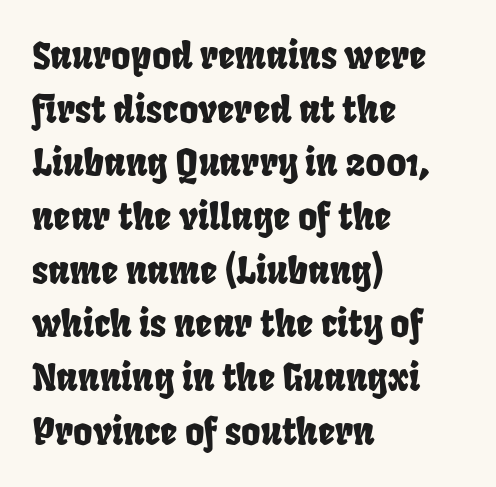
The image shows 37 px condensed sans-serif type; set left-aligned, normal line spacing (1.45x), normal letter spacing, not underlined; low stroke contrast and a large x-height.
